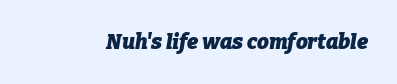
Each word holds together tightly as a unit, with standard inter-letter gaps. This is heavy type, rendered in bold. The zone under the glyphs is completely vacant. Is the type slanted? Yes — the strokes lean at a clear angle.
